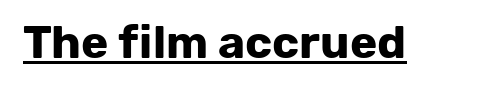
The image shows 46 px bold sans-serif type, upright; set normal letter spacing, underlined; low stroke contrast and a medium x-height.
